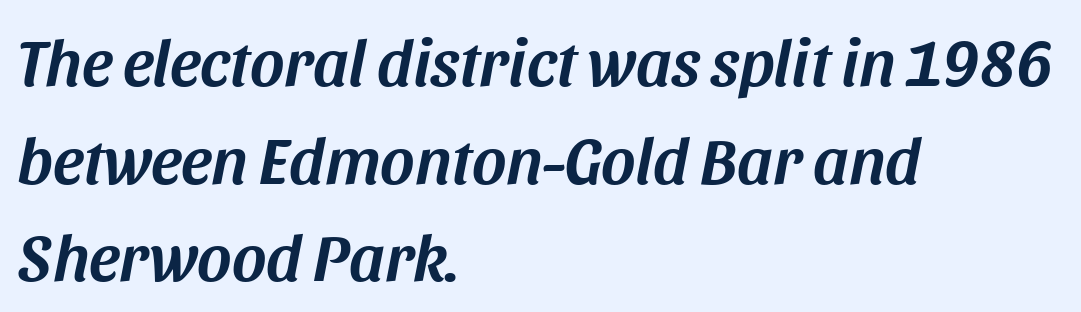
The rows are spaced the way most documents space them. These lines are set flush left with a ragged right edge. The space directly below the letters is spotless. The whole block is typeset with a tilt.
